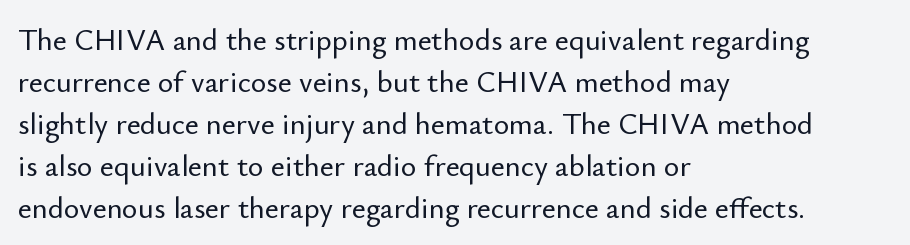
Notice how the stems are strictly vertical — no italics here. The letters advance in unequal steps, a hallmark of proportional type. A typesetter would label this face a sans. The block of text has a typical density, with ordinary space between rows. All the whitespace from short lines collects on the right. These lines keep a tight, regular rhythm from letter to letter.
